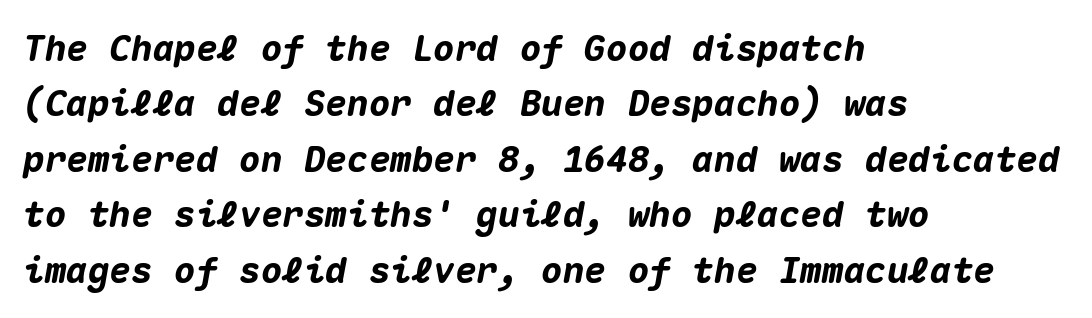
Here the designer chose a console-style face with uniform glyph widths. Notice how descenders clear the ascenders below comfortably — that's standard leading. Tall strokes in this sample are angled rather than plumb. A bare baseline throughout the passage. This rendering leaves character spacing at its baseline value.
